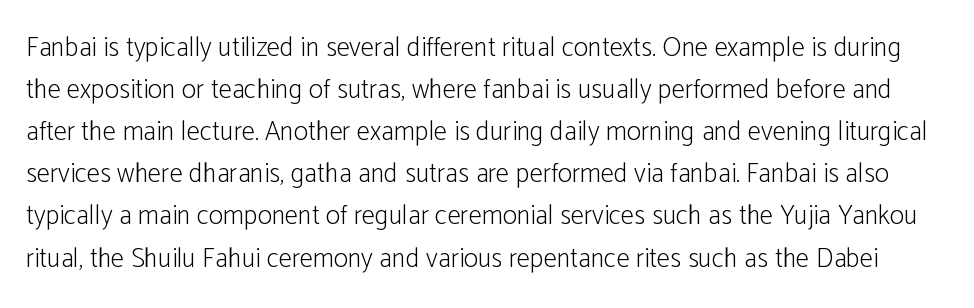
{"italic": "no", "bold": "no", "underline": "no", "line_spacing": "normal", "line_spacing_ratio": 1.56, "letter_spacing": "normal", "letter_spacing_em": 0.0, "glyph_px": 27}
